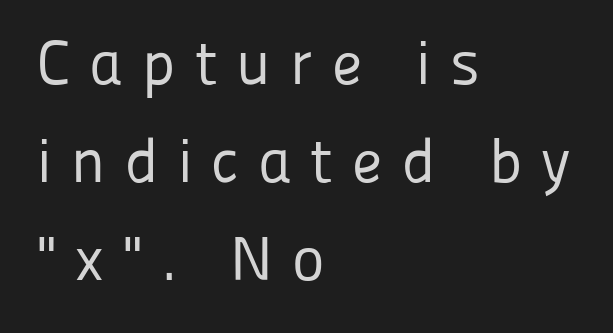
Q: Is the text bold? A: No.
Q: Is the text italic (slanted)? A: No, it is upright.
Q: Is the typeface a serif or a sans-serif typeface? A: Sans-serif.
Q: Is the text underlined? A: No.
Q: How is the paragraph aligned? A: Left-aligned.
Q: Is the spacing between letters normal or unusually wide? A: Unusually wide.
Q: Is the spacing between lines tight, normal or loose? A: Normal.
Q: Width (condensed, normal, or wide)? A: Normal.
Q: Stroke contrast? A: Low.
Q: x-height? A: Medium.
Q: Monospaced? A: No.
